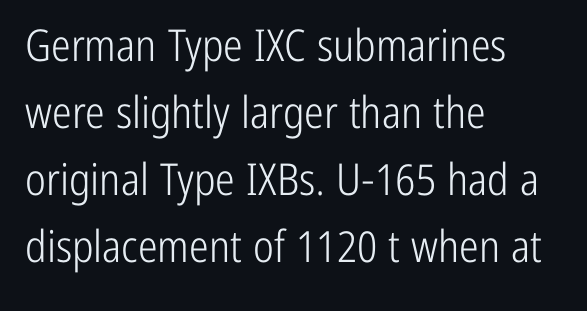
Q: Is the text bold? A: No.
Q: Is the text italic (slanted)? A: No, it is upright.
Q: Is the typeface a serif or a sans-serif typeface? A: Sans-serif.
Q: Is the text underlined? A: No.
Q: How is the paragraph aligned? A: Left-aligned.
Q: Is the spacing between letters normal or unusually wide? A: Normal.
Q: Is the spacing between lines tight, normal or loose? A: Normal.
Q: Width (condensed, normal, or wide)? A: Condensed.
Q: Stroke contrast? A: Low.
Q: x-height? A: Medium.
Q: Monospaced? A: No.
